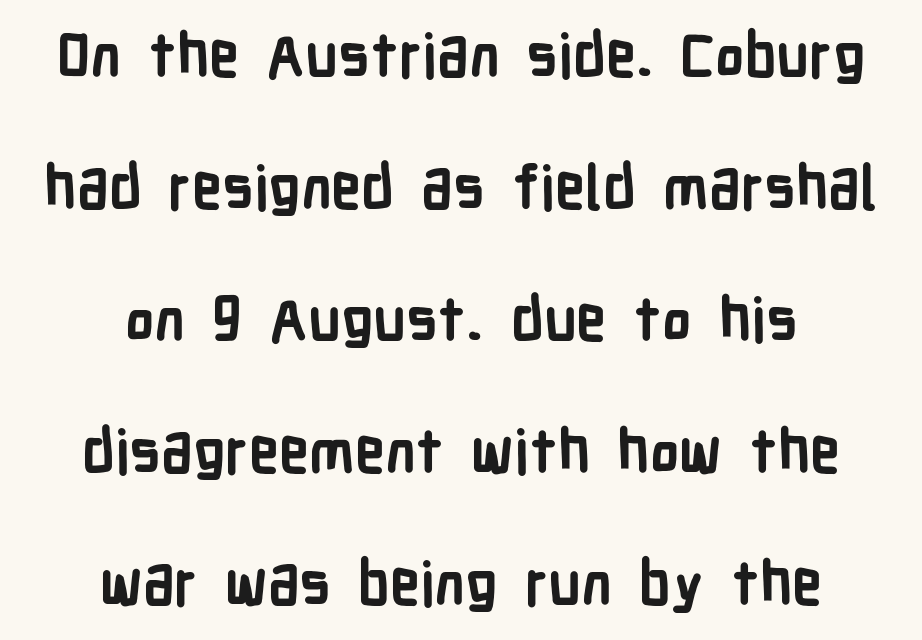
{"serif": "no", "italic": "no", "bold": "yes", "weight": "semibold", "width": "condensed", "stroke_contrast": "low", "x_height": "medium", "monospaced": "no", "underline": "no", "align": "center", "line_spacing": "loose", "line_spacing_ratio": 2.2, "letter_spacing": "normal", "letter_spacing_em": 0.0, "glyph_px": 60}
